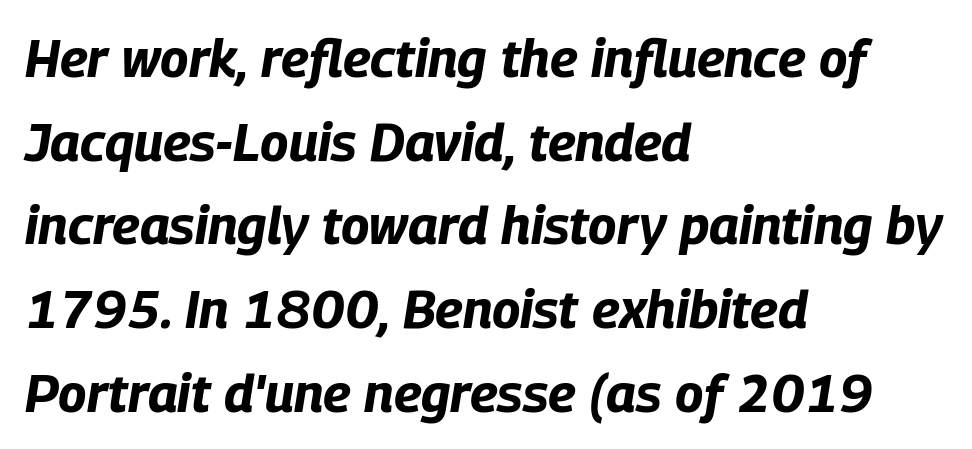
{"italic": "yes", "lean": "right", "slant_degrees": 9, "bold": "yes", "weight": "bold", "width": "condensed", "stroke_contrast": "low", "x_height": "large", "monospaced": "no", "underline": "no", "align": "left", "line_spacing": "normal", "line_spacing_ratio": 1.58, "letter_spacing": "normal", "letter_spacing_em": 0.0, "glyph_px": 53}
